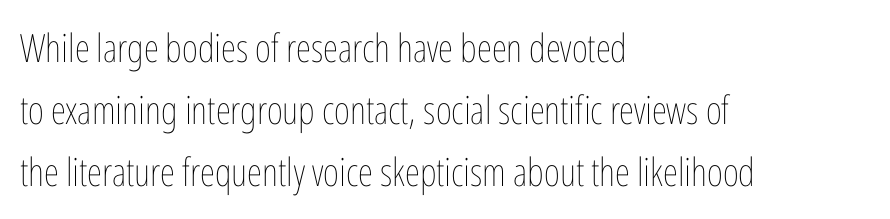
{"italic": "no", "bold": "no", "weight": "thin", "width": "condensed", "stroke_contrast": "low", "x_height": "medium", "monospaced": "no", "underline": "no", "align": "left", "line_spacing": "normal", "line_spacing_ratio": 1.59, "letter_spacing": "normal", "letter_spacing_em": 0.0, "glyph_px": 39}
